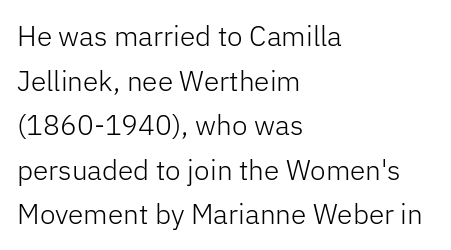
The image shows 28 px light sans-serif type, upright; set left-aligned, normal line spacing (1.59x), normal letter spacing, not underlined; low stroke contrast and a medium x-height.
